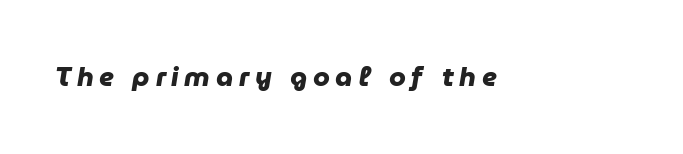
Letter spacing: wide. The font is running at its bold setting. Only glyphs here, with clear space below each row.
